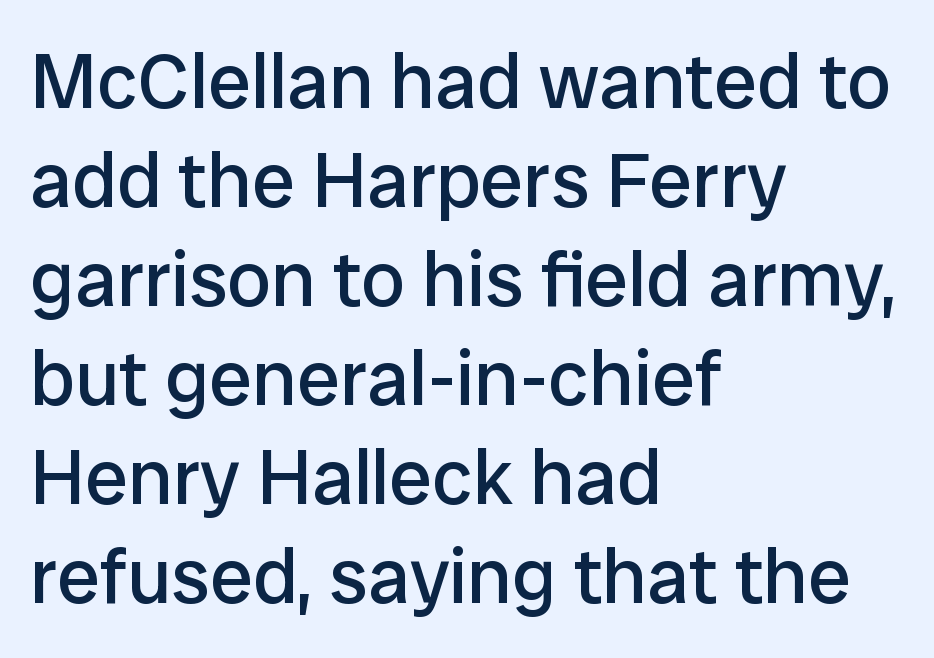
{"serif": "no", "italic": "no", "bold": "no", "weight": "regular", "width": "normal", "stroke_contrast": "low", "x_height": "medium", "monospaced": "no", "underline": "no", "align": "left", "line_spacing": "normal", "line_spacing_ratio": 1.27, "letter_spacing": "normal", "letter_spacing_em": 0.0, "glyph_px": 78}
